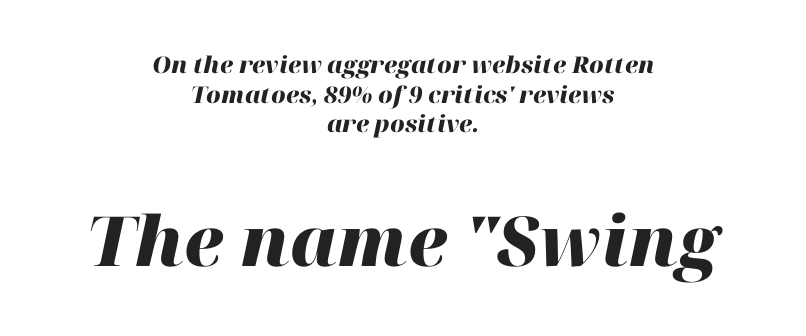
Q: Is the text bold? A: Yes.
Q: Is the text italic (slanted)? A: Yes, it leans right by about 12 degrees.
Q: Is the text underlined? A: No.
Q: How is the paragraph aligned? A: Centered.
Q: Is the spacing between letters normal or unusually wide? A: Normal.
Q: Is the spacing between lines tight, normal or loose? A: Normal.
Q: Which block of text is set in a larger size, the first (top) or the second (bottom)? A: The second (bottom) one.
Q: Width (condensed, normal, or wide)? A: Normal.
Q: Stroke contrast? A: High.
Q: x-height? A: Medium.
Q: Monospaced? A: No.
